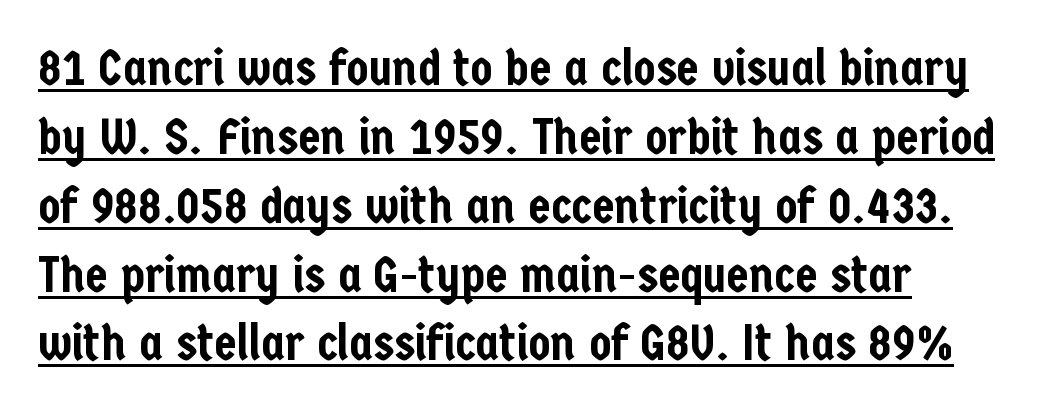
Q: Is the text italic (slanted)? A: No, it is upright.
Q: Is the typeface a serif or a sans-serif typeface? A: Sans-serif.
Q: Is the text underlined? A: Yes.
Q: Is the spacing between letters normal or unusually wide? A: Normal.
Q: Is the spacing between lines tight, normal or loose? A: Normal.
Q: Width (condensed, normal, or wide)? A: Condensed.
Q: Stroke contrast? A: Low.
Q: x-height? A: Medium.
Q: Monospaced? A: No.
